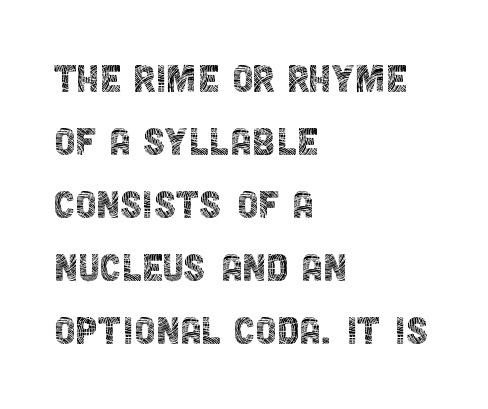
Q: Is the text bold? A: No.
Q: Is the text italic (slanted)? A: No, it is upright.
Q: Is the typeface a serif or a sans-serif typeface? A: Sans-serif.
Q: Is the text underlined? A: No.
Q: How is the paragraph aligned? A: Left-aligned.
Q: Is the spacing between letters normal or unusually wide? A: Normal.
Q: Is the spacing between lines tight, normal or loose? A: Normal.
Q: Width (condensed, normal, or wide)? A: Condensed.
Q: x-height? A: Large.
Q: Monospaced? A: No.
